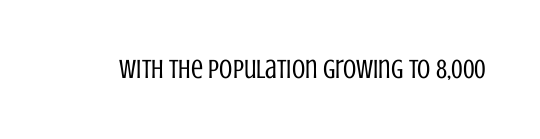
The image shows 27 px text type, upright; set normal letter spacing, not underlined.
